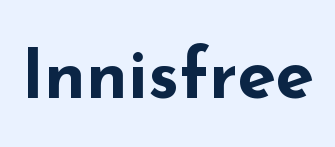
The image shows 70 px bold, wide sans-serif type, upright; set normal letter spacing, not underlined; low stroke contrast and a small x-height.
